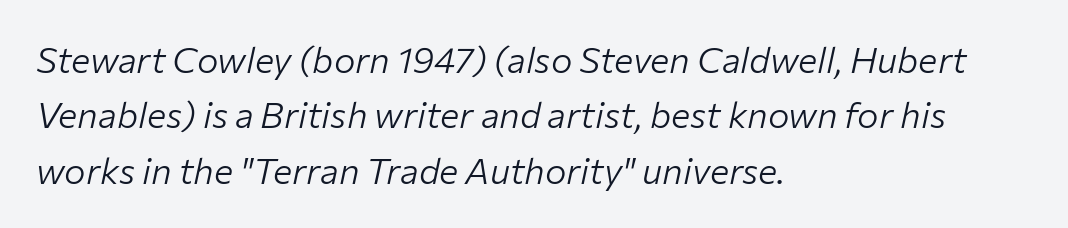
Q: Is the text bold? A: No.
Q: Is the text italic (slanted)? A: Yes, it leans right by about 12 degrees.
Q: Is the text underlined? A: No.
Q: How is the paragraph aligned? A: Left-aligned.
Q: Is the spacing between letters normal or unusually wide? A: Normal.
Q: Is the spacing between lines tight, normal or loose? A: Normal.
Q: Width (condensed, normal, or wide)? A: Normal.
Q: Stroke contrast? A: Low.
Q: x-height? A: Medium.
Q: Monospaced? A: No.
